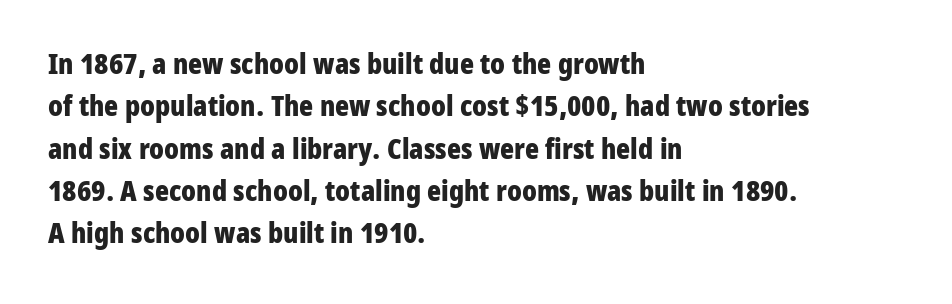
The image shows 29 px bold, condensed sans-serif type, upright; set left-aligned, normal line spacing (1.46x), normal letter spacing, not underlined; low stroke contrast and a medium x-height.
